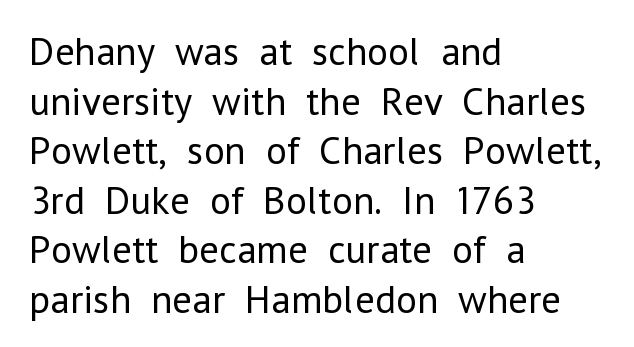
{"serif": "no", "italic": "no", "bold": "no", "weight": "regular", "width": "normal", "stroke_contrast": "low", "x_height": "medium", "monospaced": "no", "underline": "no", "align": "left", "line_spacing_ratio": 1.24, "letter_spacing": "normal", "letter_spacing_em": 0.0, "glyph_px": 40}
